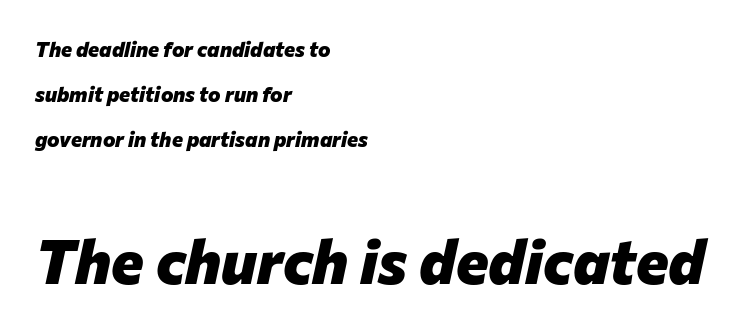
Rendered with sloped, italic letterforms. Think of a printed novel: that variable character pitch is what you see here. A student would call this left alignment; a typographer would say flush left, rag right. Compared with typical paragraphs, the rows here are farther apart. Honestly, the letter spacing is just normal — you wouldn't notice it.
